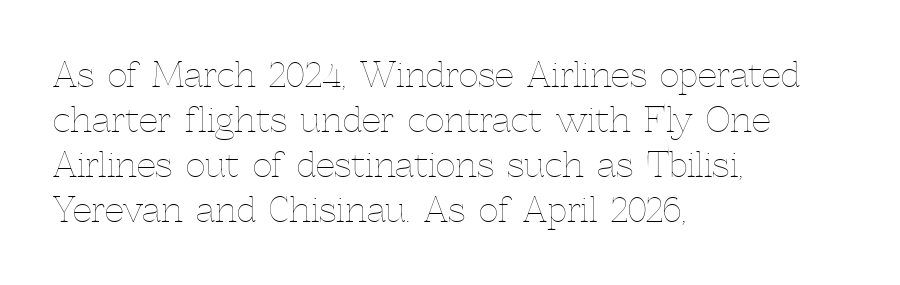
Q: Is the text bold? A: No.
Q: Is the text italic (slanted)? A: No, it is upright.
Q: Is the text underlined? A: No.
Q: How is the paragraph aligned? A: Left-aligned.
Q: Is the spacing between letters normal or unusually wide? A: Normal.
Q: Is the spacing between lines tight, normal or loose? A: Normal.
Q: Width (condensed, normal, or wide)? A: Normal.
Q: x-height? A: Medium.
Q: Monospaced? A: No.
